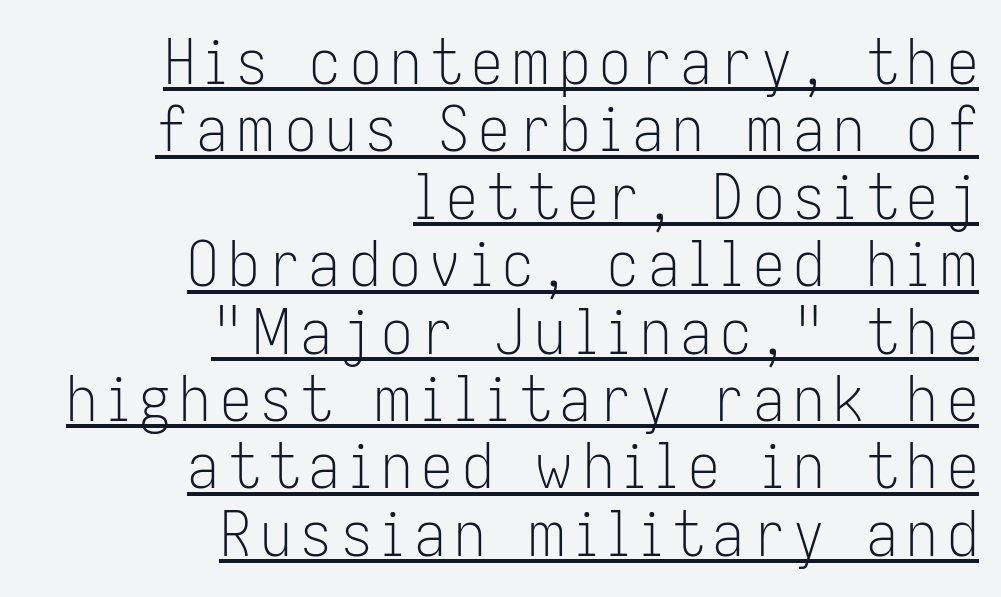
{"serif": "no", "italic": "no", "bold": "no", "weight": "light", "width": "condensed", "stroke_contrast": "low", "x_height": "medium", "monospaced": "no", "underline": "yes", "align": "right", "line_spacing": "tight", "line_spacing_ratio": 1.07, "glyph_px": 63}
